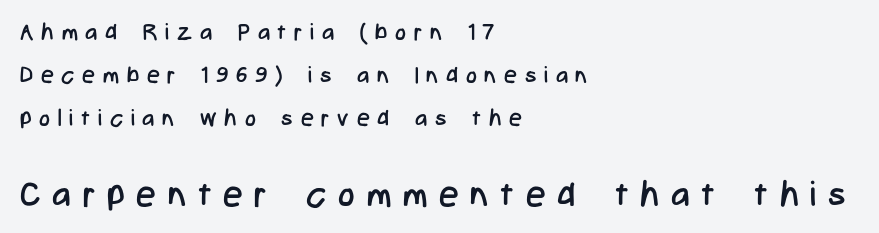
Inter-character spacing is expanded well beyond the font's built-in metrics. What kind of face is this? One without serifs — a sans. A quiet, ordinary-to-light weight characterises the typeface. Is there any slant? The stems are plumb. Underlining? Definitely not there.
